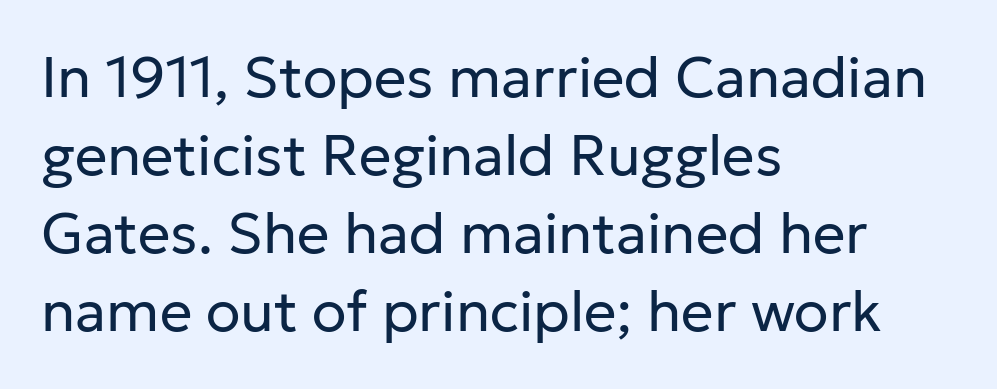
{"serif": "no", "italic": "no", "bold": "no", "weight": "regular", "width": "normal", "stroke_contrast": "low", "x_height": "medium", "monospaced": "no", "underline": "no", "align": "left", "line_spacing": "normal", "line_spacing_ratio": 1.37, "letter_spacing": "normal", "letter_spacing_em": 0.0, "glyph_px": 57}
